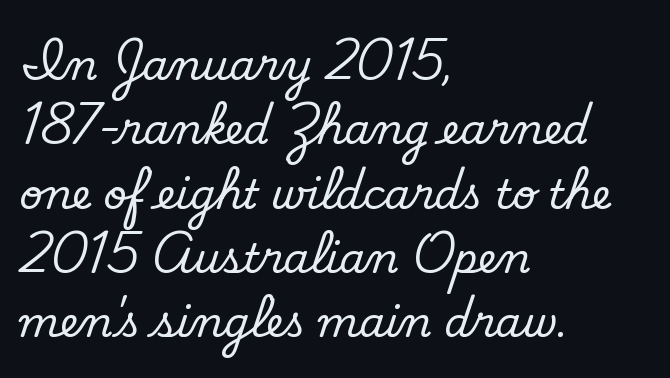
{"serif": "no", "bold": "no", "weight": "regular", "width": "normal", "stroke_contrast": "low", "x_height": "small", "monospaced": "no", "underline": "no", "align": "left", "line_spacing": "normal", "line_spacing_ratio": 1.57, "letter_spacing": "normal", "letter_spacing_em": 0.0, "glyph_px": 41}
